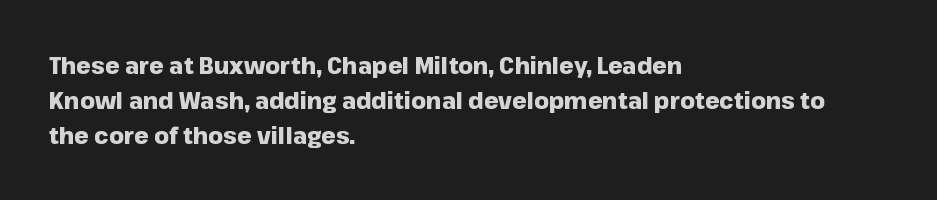
Q: Is the text bold? A: Yes.
Q: Is the text italic (slanted)? A: No, it is upright.
Q: Is the text underlined? A: No.
Q: How is the paragraph aligned? A: Left-aligned.
Q: Is the spacing between letters normal or unusually wide? A: Normal.
Q: Is the spacing between lines tight, normal or loose? A: Normal.
